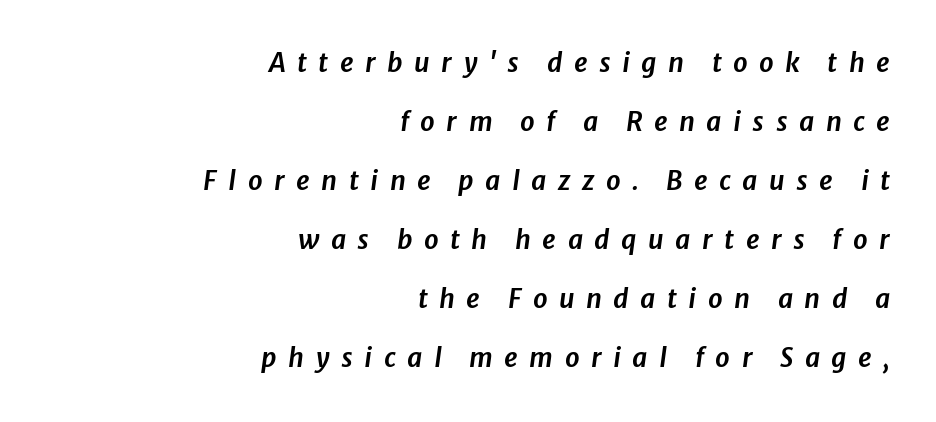
The image shows 26 px text type, italic (leaning right); set right-aligned, loose line spacing (2.27x), unusually wide letter spacing (+0.44 em), not underlined.
